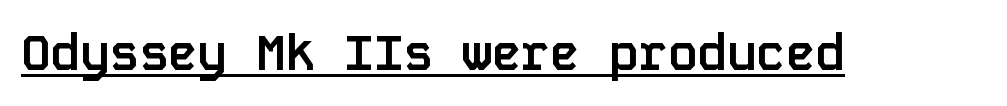
{"serif": "no", "italic": "no", "bold": "yes", "weight": "semibold", "width": "normal", "stroke_contrast": "low", "x_height": "large", "monospaced": "yes", "underline": "yes", "letter_spacing": "normal", "letter_spacing_em": 0.0, "glyph_px": 49}
